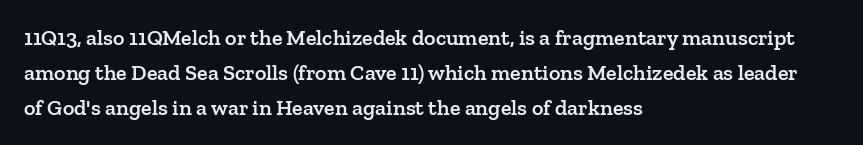
The image shows 22 px text type, upright; set left-aligned, normal line spacing (1.58x), normal letter spacing, not underlined.
